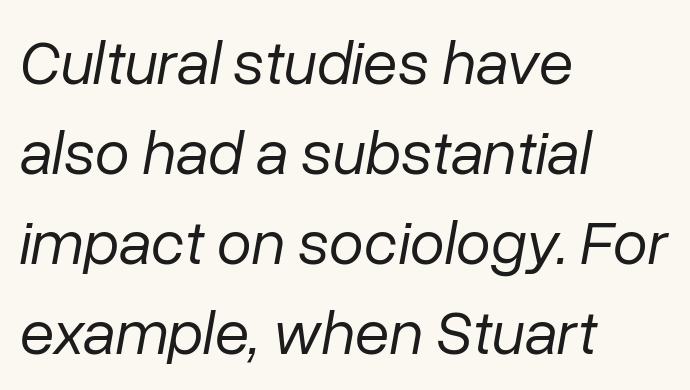
Q: Is the text bold? A: No.
Q: Is the text italic (slanted)? A: Yes, it leans right by about 10 degrees.
Q: Is the text underlined? A: No.
Q: How is the paragraph aligned? A: Left-aligned.
Q: Is the spacing between letters normal or unusually wide? A: Normal.
Q: Is the spacing between lines tight, normal or loose? A: Normal.
Q: Width (condensed, normal, or wide)? A: Normal.
Q: Stroke contrast? A: Low.
Q: x-height? A: Medium.
Q: Monospaced? A: No.
